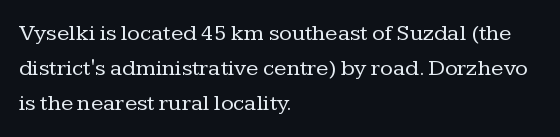
Q: Is the text bold? A: No.
Q: Is the text italic (slanted)? A: No, it is upright.
Q: Is the text underlined? A: No.
Q: How is the paragraph aligned? A: Left-aligned.
Q: Is the spacing between letters normal or unusually wide? A: Normal.
Q: Is the spacing between lines tight, normal or loose? A: Normal.
